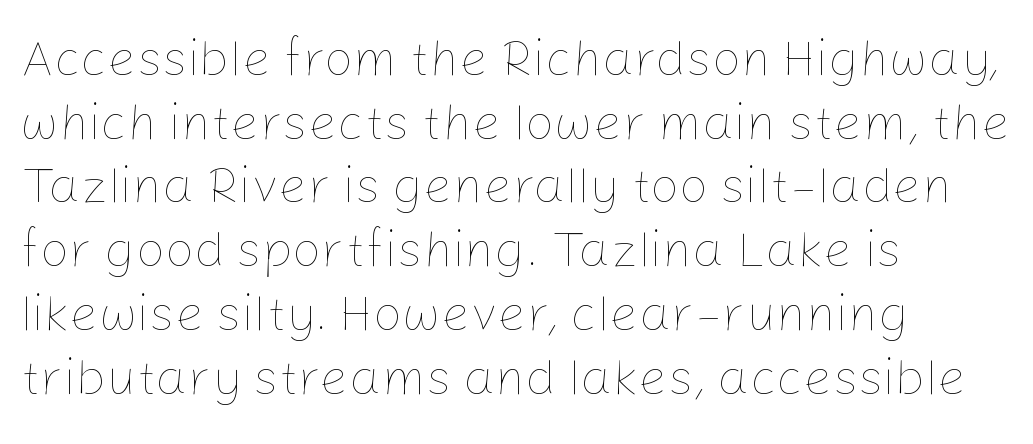
The image shows 51 px thin type, upright; set left-aligned, normal line spacing (1.25x), normal letter spacing, not underlined; low stroke contrast and a medium x-height.
